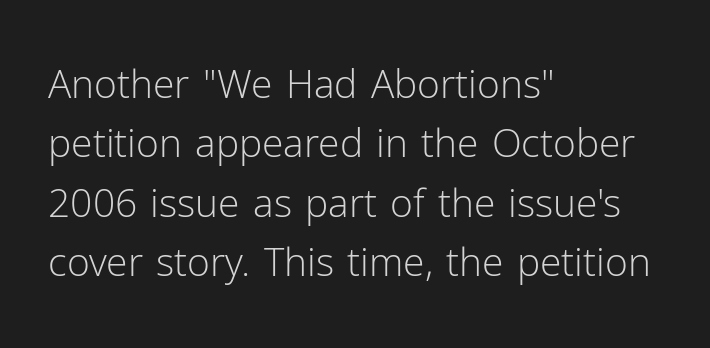
Serif or sans? Sans — the stroke terminals are bare. Does the lettering tilt? It doesn't — this is upright. The strip under each line holds only bare page. The strokes carry an ordinary text weight at most. Words appear dense and cohesive because spacing is normal.
